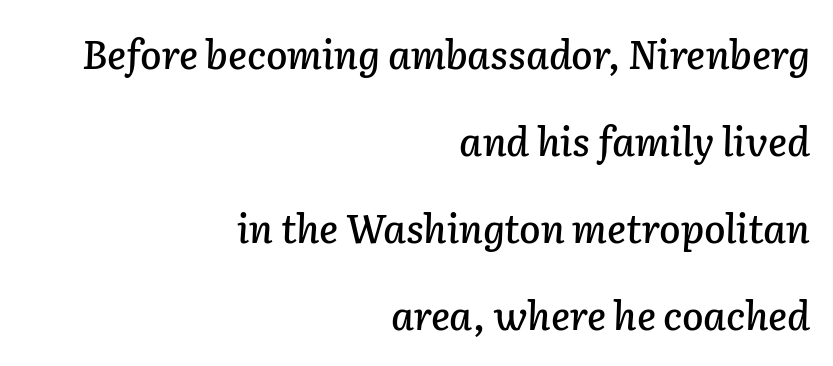
Posture: slanted. Only glyphs here, with clear space below each row. Think of a printed novel: that variable character pitch is what you see here. A student would call this right alignment; a typographer would say flush right, rag left.
